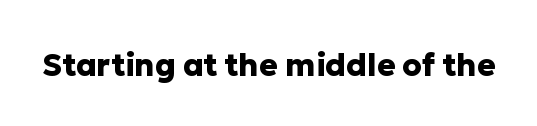
Q: Is the text bold? A: Yes.
Q: Is the text italic (slanted)? A: No, it is upright.
Q: Is the typeface a serif or a sans-serif typeface? A: Sans-serif.
Q: Is the text underlined? A: No.
Q: Is the spacing between letters normal or unusually wide? A: Normal.
Q: Width (condensed, normal, or wide)? A: Normal.
Q: Stroke contrast? A: Low.
Q: x-height? A: Medium.
Q: Monospaced? A: No.
